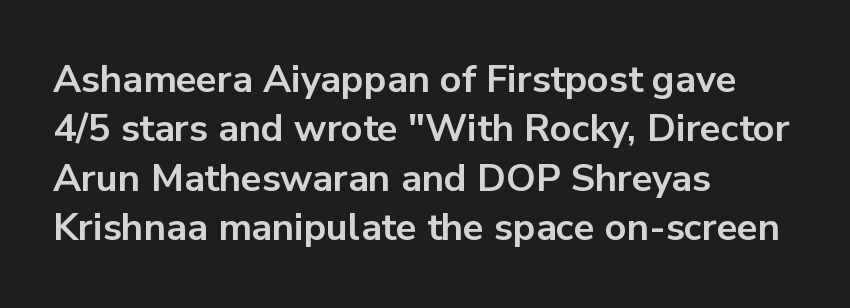
Here the glyphs are tracked normally, forming tight word shapes. What weight is shown? A full bold with thick strokes. Does the leading feel generous? No, just average. The compositor pushed each line to the left boundary.
